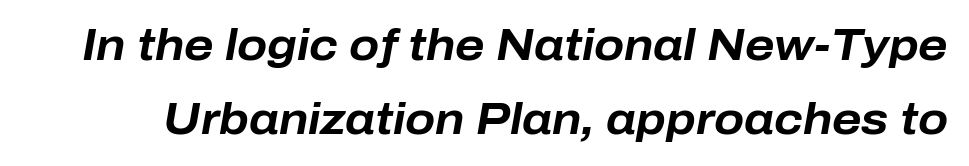
Q: Is the text bold? A: Yes.
Q: Is the text italic (slanted)? A: Yes, it leans right by about 10 degrees.
Q: Is the text underlined? A: No.
Q: Is the spacing between letters normal or unusually wide? A: Normal.
Q: Is the spacing between lines tight, normal or loose? A: Normal.
Q: Width (condensed, normal, or wide)? A: Normal.
Q: Stroke contrast? A: Low.
Q: x-height? A: Medium.
Q: Monospaced? A: No.
